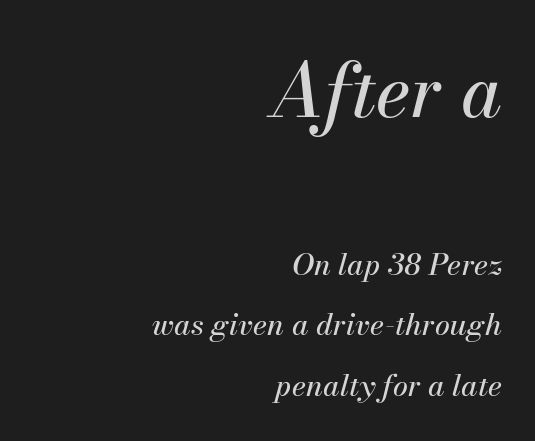
Q: Is the text italic (slanted)? A: Yes, it leans right by about 13 degrees.
Q: Is the text underlined? A: No.
Q: How is the paragraph aligned? A: Right-aligned.
Q: Is the spacing between letters normal or unusually wide? A: Normal.
Q: Is the spacing between lines tight, normal or loose? A: Loose.
Q: Which block of text is set in a larger size, the first (top) or the second (bottom)? A: The first (top) one.
Q: Width (condensed, normal, or wide)? A: Normal.
Q: Stroke contrast? A: Medium.
Q: x-height? A: Small.
Q: Monospaced? A: No.
